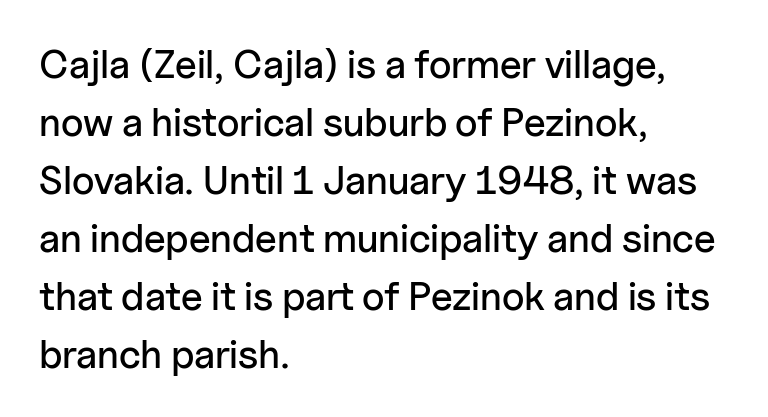
Q: Is the text italic (slanted)? A: No, it is upright.
Q: Is the typeface a serif or a sans-serif typeface? A: Sans-serif.
Q: Is the text underlined? A: No.
Q: How is the paragraph aligned? A: Left-aligned.
Q: Is the spacing between letters normal or unusually wide? A: Normal.
Q: Is the spacing between lines tight, normal or loose? A: Normal.
Q: Width (condensed, normal, or wide)? A: Normal.
Q: Stroke contrast? A: Low.
Q: x-height? A: Medium.
Q: Monospaced? A: No.
